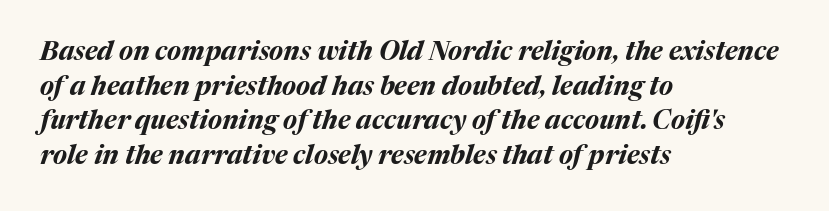
The face used here is rendered with its standard letterfit. When letters slant like this, we call the style italic. The passage shown stacks its lines at a standard gap. Bare-footed words on every line.
